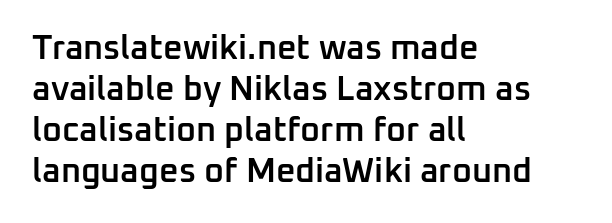
{"serif": "no", "italic": "no", "bold": "semi", "weight": "semibold", "width": "normal", "stroke_contrast": "low", "x_height": "medium", "monospaced": "no", "underline": "no", "align": "left", "line_spacing_ratio": 1.21, "letter_spacing": "normal", "letter_spacing_em": 0.0, "glyph_px": 34}
